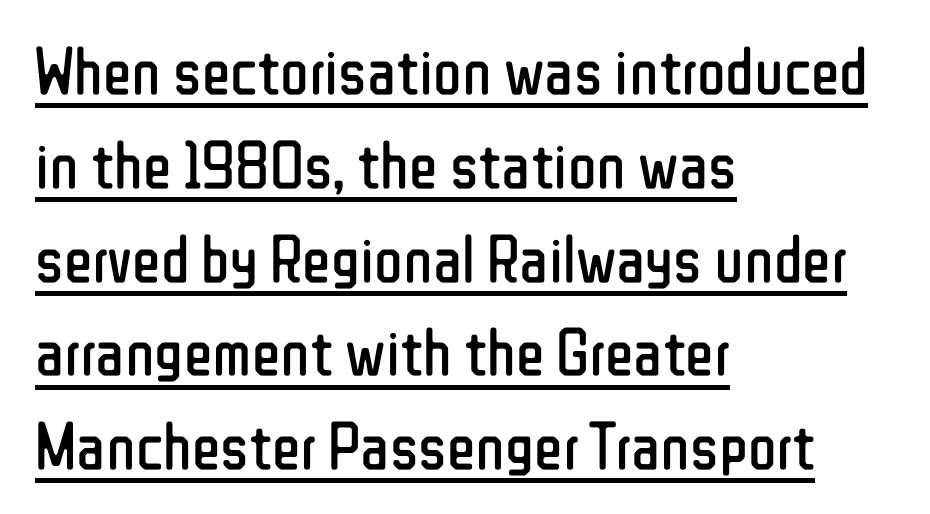
The image shows 67 px regular-weight, condensed sans-serif type, upright; set left-aligned, normal line spacing (1.4x), normal letter spacing, underlined; low stroke contrast and a medium x-height.
